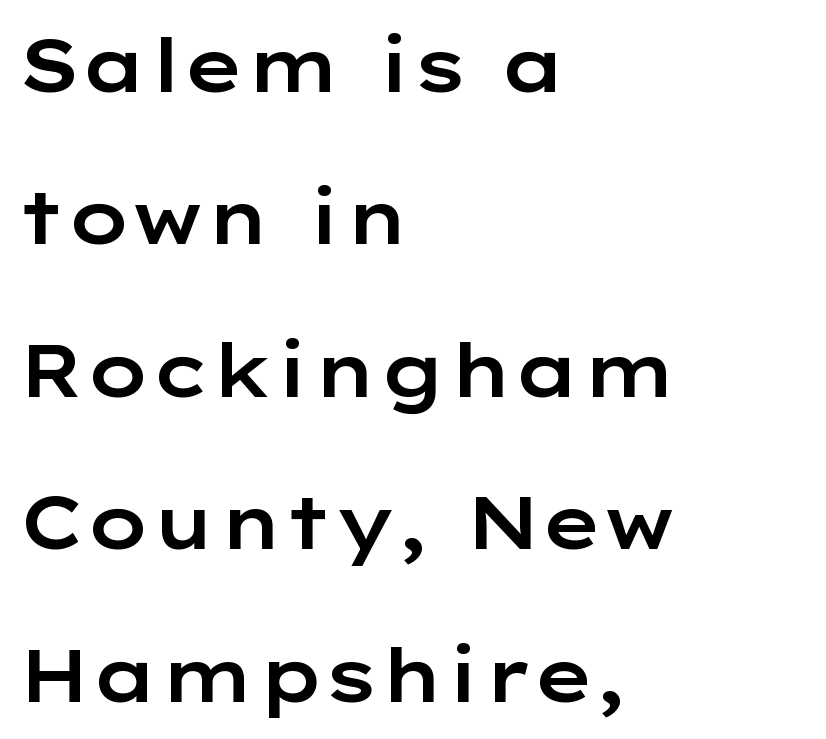
To sum up the face: it is a sans, with no serifs. Italic? Not at all — the glyphs are vertical. The setting favours the left margin, as ordinary paragraphs usually do. Tracking here is standard; glyphs follow each other at the usual distance. These lines are rendered in a variable-pitch font. The lines are spread far apart with generous leading.
